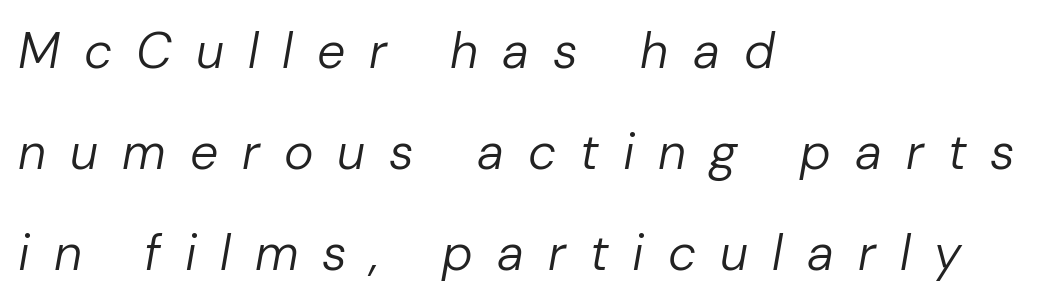
The space between consecutive lines is lavish. The ragged edge is on the right, which tells us the setting is flush left. The passage shown is not underscored anywhere. The whole block is typeset with a tilt.
